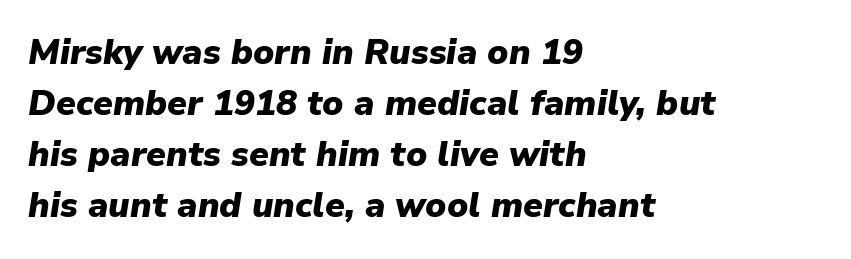
{"italic": "yes", "lean": "right", "slant_degrees": 9, "bold": "yes", "weight": "heavy", "width": "normal", "stroke_contrast": "low", "x_height": "medium", "monospaced": "no", "underline": "no", "align": "left", "line_spacing": "normal", "line_spacing_ratio": 1.46, "letter_spacing": "normal", "letter_spacing_em": 0.0, "glyph_px": 35}
